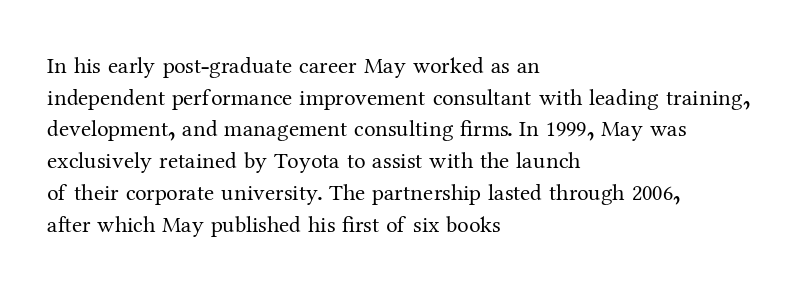
A roman cut, with each character standing at attention. Line spacing here is normal. The text block is weighted toward the left margin, trailing off unevenly rightward. Lines of text with bare space underneath. Nothing unusual about the tracking: characters are spaced as the font intends. A quiet, ordinary-to-light weight characterises the typeface.
